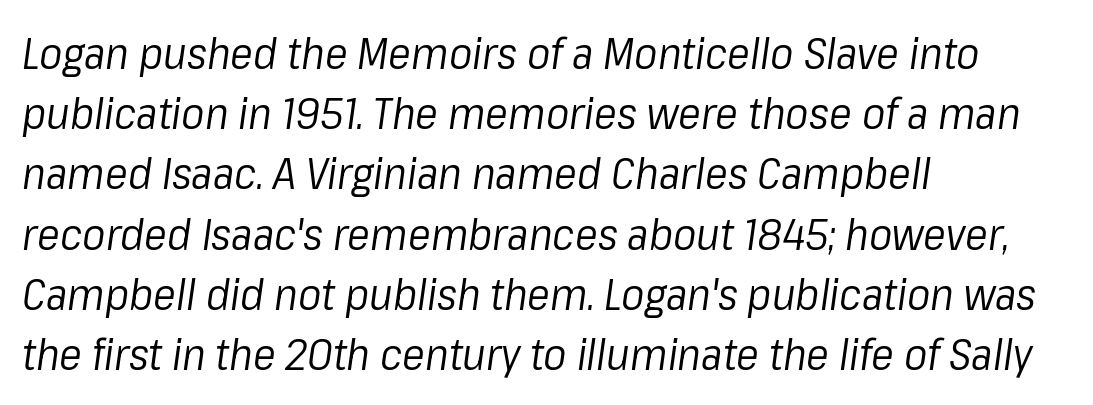
{"italic": "yes", "lean": "right", "slant_degrees": 8, "bold": "no", "weight": "regular", "width": "normal", "stroke_contrast": "low", "x_height": "medium", "monospaced": "no", "underline": "no", "align": "left", "line_spacing": "normal", "line_spacing_ratio": 1.4, "letter_spacing": "normal", "letter_spacing_em": 0.0, "glyph_px": 43}
